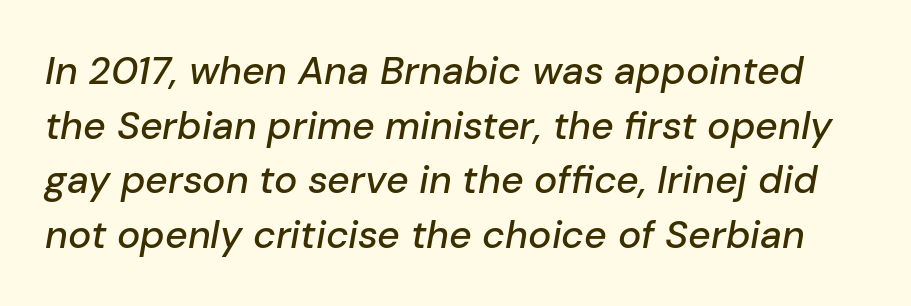
The image shows 39 px text type, italic (leaning right); set normal line spacing (1.4x), normal letter spacing, not underlined; low stroke contrast and a medium x-height.
